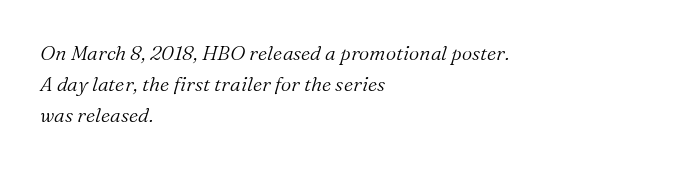
The image shows 20 px text type, italic (leaning right); set left-aligned, normal line spacing (1.56x), normal letter spacing, not underlined.
